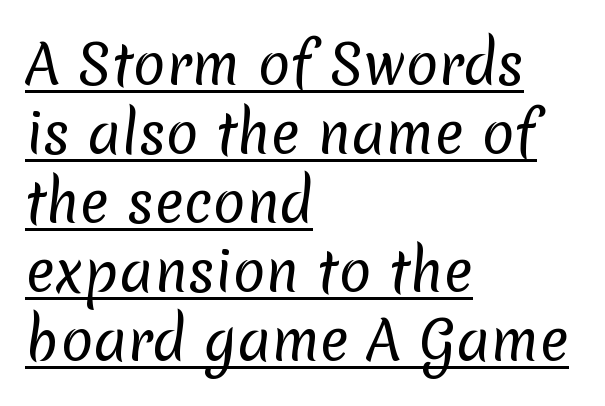
The image shows 54 px regular-weight sans-serif type; set left-aligned, normal line spacing (1.28x), normal letter spacing, underlined; low stroke contrast and a medium x-height.
